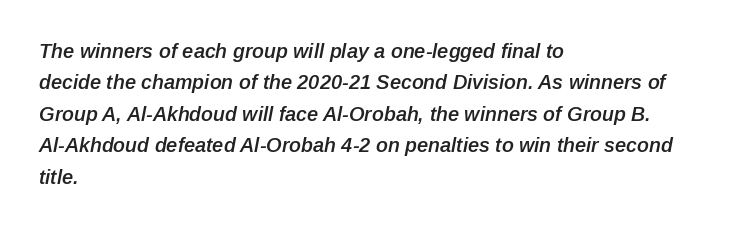
Q: Is the text bold? A: Semi-bold.
Q: Is the text italic (slanted)? A: Yes, it leans right by about 12 degrees.
Q: Is the text underlined? A: No.
Q: How is the paragraph aligned? A: Left-aligned.
Q: Is the spacing between letters normal or unusually wide? A: Normal.
Q: Is the spacing between lines tight, normal or loose? A: Normal.
